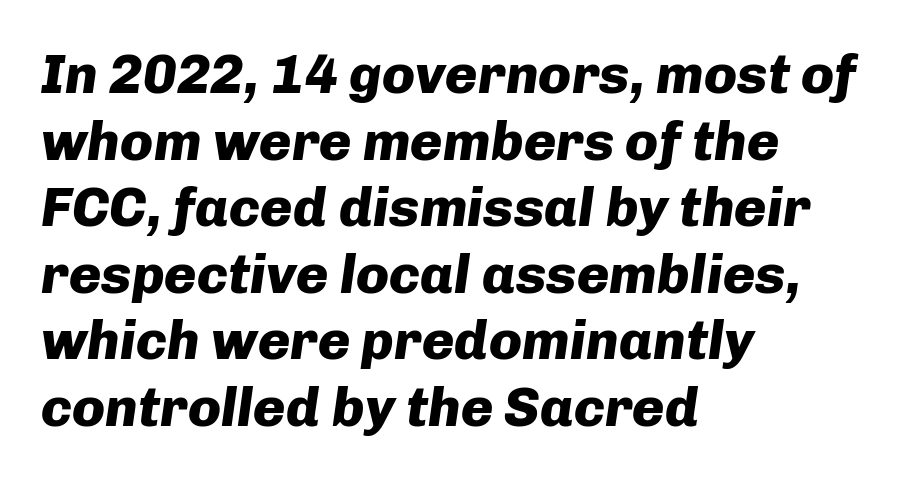
The image shows 55 px heavy type, italic (leaning right); set left-aligned, line spacing 1.21x, normal letter spacing, not underlined; low stroke contrast and a medium x-height.
